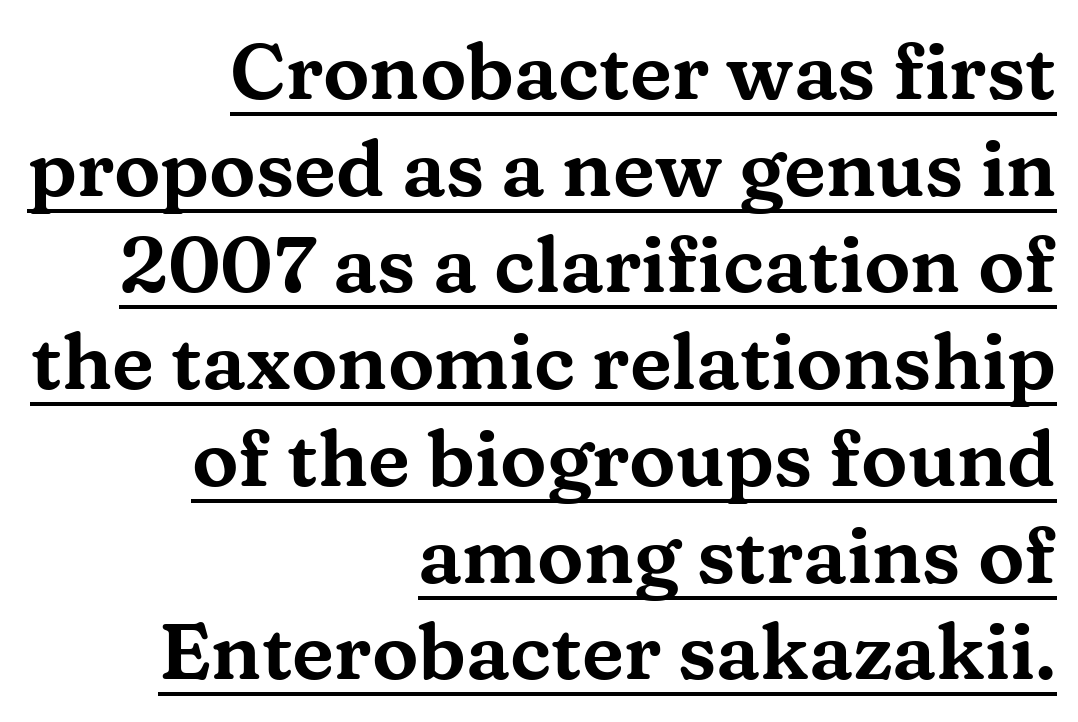
The typeface chosen for these lines features serifs. These lines keep a tight, regular rhythm from letter to letter. Visually the block forms a straight wall on the right and a jagged coastline on the left. You can tell it's not italic because the verticals are truly vertical. Think of a printed novel: that variable character pitch is what you see here.
